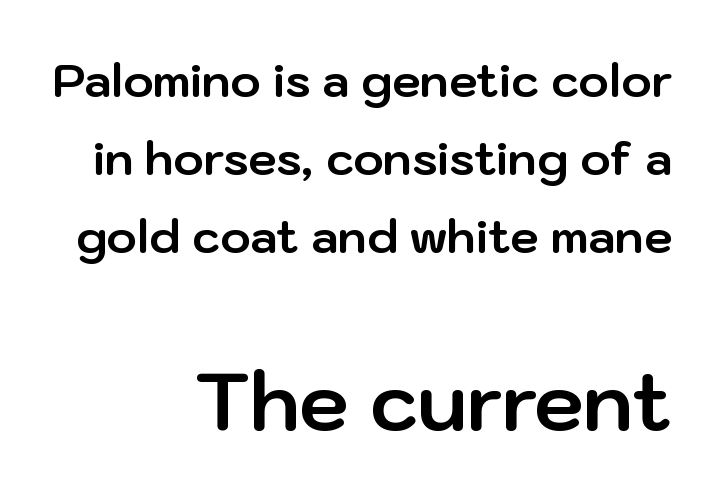
{"serif": "no", "italic": "no", "bold": "yes", "weight": "bold", "width": "normal", "stroke_contrast": "low", "x_height": "medium", "monospaced": "no", "underline": "no", "align": "right", "line_spacing": "normal", "line_spacing_ratio": 1.7, "letter_spacing": "normal", "letter_spacing_em": 0.0, "larger_block": "second", "size_ratio": 1.74, "glyph_px": 80}
